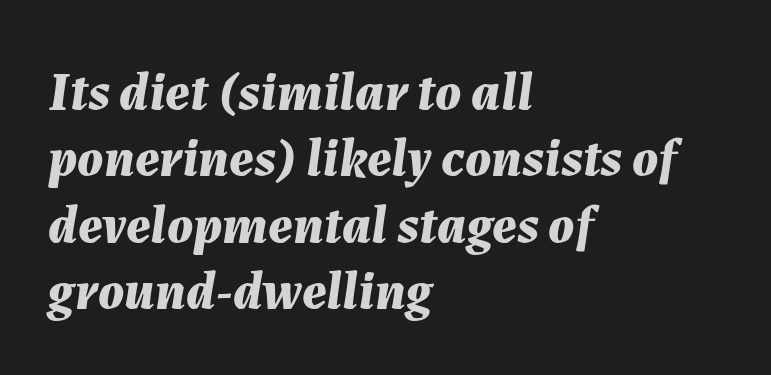
{"italic": "yes", "lean": "right", "slant_degrees": 7, "bold": "yes", "weight": "bold", "width": "normal", "stroke_contrast": "medium", "x_height": "medium", "monospaced": "no", "underline": "no", "align": "left", "line_spacing_ratio": 1.23, "letter_spacing": "normal", "letter_spacing_em": 0.0, "glyph_px": 54}
